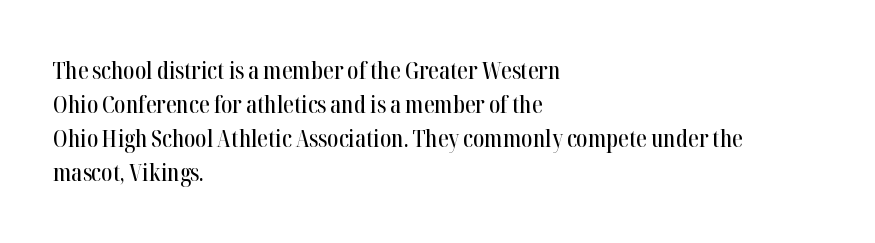
The image shows 24 px text type, upright; set left-aligned, normal line spacing (1.42x), normal letter spacing, not underlined.
